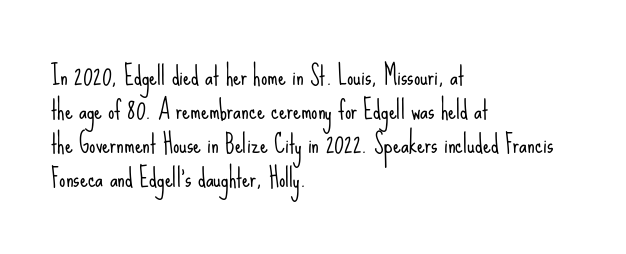
A normal amount of white space separates one row of letters from the next. Honestly, the letter spacing is just normal — you wouldn't notice it. The font's upright variant was chosen for this text. Is this a heavy cut? Hardly; it is regular or lighter. Caption: multi-line text, flush left, ragged right.
